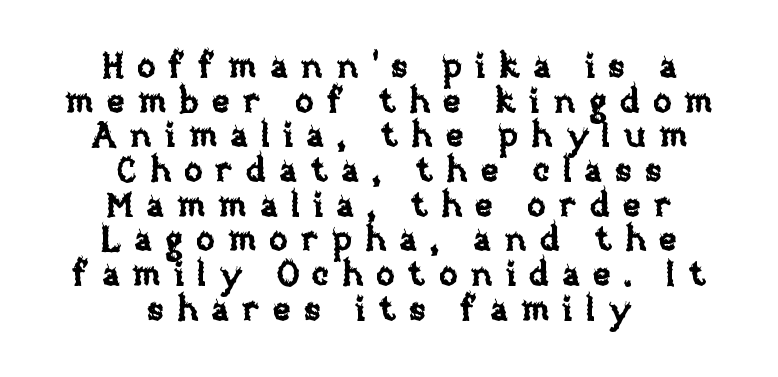
{"italic": "no", "width": "normal", "stroke_contrast": "low", "x_height": "large", "monospaced": "no", "underline": "no", "align": "center", "line_spacing": "tight", "line_spacing_ratio": 1.02, "letter_spacing": "wide", "letter_spacing_em": 0.38, "glyph_px": 34}
